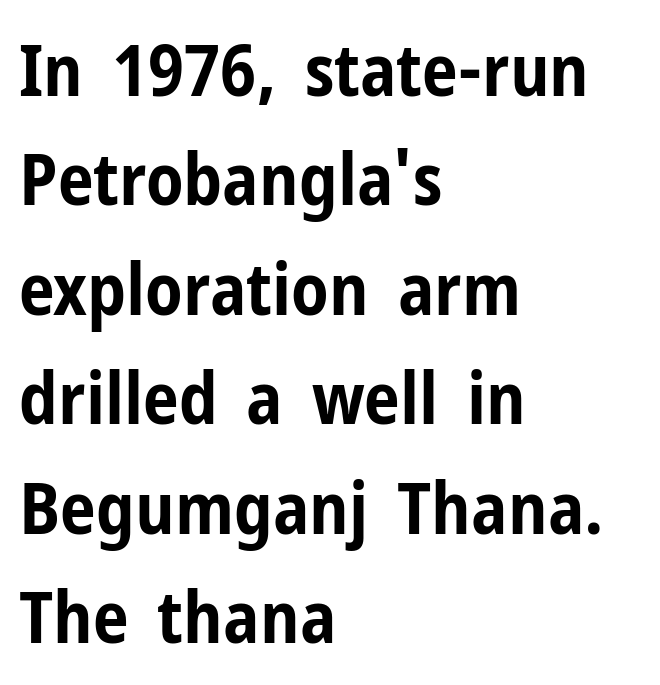
Q: Is the text bold? A: Yes.
Q: Is the text italic (slanted)? A: No, it is upright.
Q: Is the typeface a serif or a sans-serif typeface? A: Sans-serif.
Q: Is the text underlined? A: No.
Q: How is the paragraph aligned? A: Left-aligned.
Q: Is the spacing between letters normal or unusually wide? A: Normal.
Q: Is the spacing between lines tight, normal or loose? A: Normal.
Q: Width (condensed, normal, or wide)? A: Condensed.
Q: Stroke contrast? A: Low.
Q: x-height? A: Medium.
Q: Monospaced? A: No.
